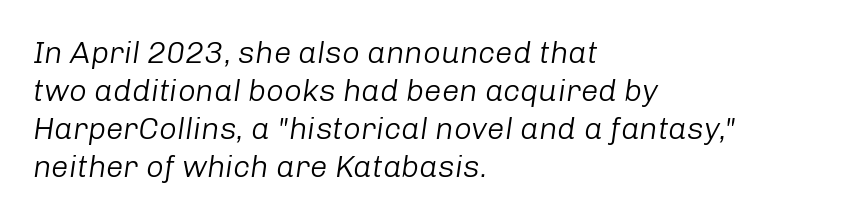
Q: Is the text bold? A: No.
Q: Is the text italic (slanted)? A: Yes, it leans right by about 8 degrees.
Q: Is the text underlined? A: No.
Q: How is the paragraph aligned? A: Left-aligned.
Q: Is the spacing between letters normal or unusually wide? A: Normal.
Q: Width (condensed, normal, or wide)? A: Normal.
Q: Stroke contrast? A: Low.
Q: x-height? A: Medium.
Q: Monospaced? A: No.
